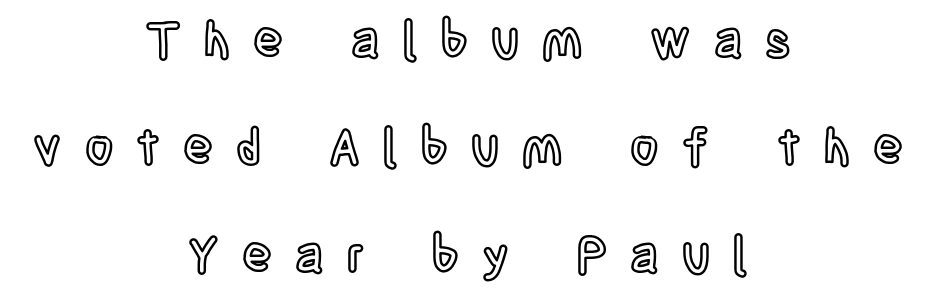
The image shows 49 px condensed type, upright; set centered, loose line spacing (2.19x), unusually wide letter spacing (+0.47 em), not underlined; a large x-height.
